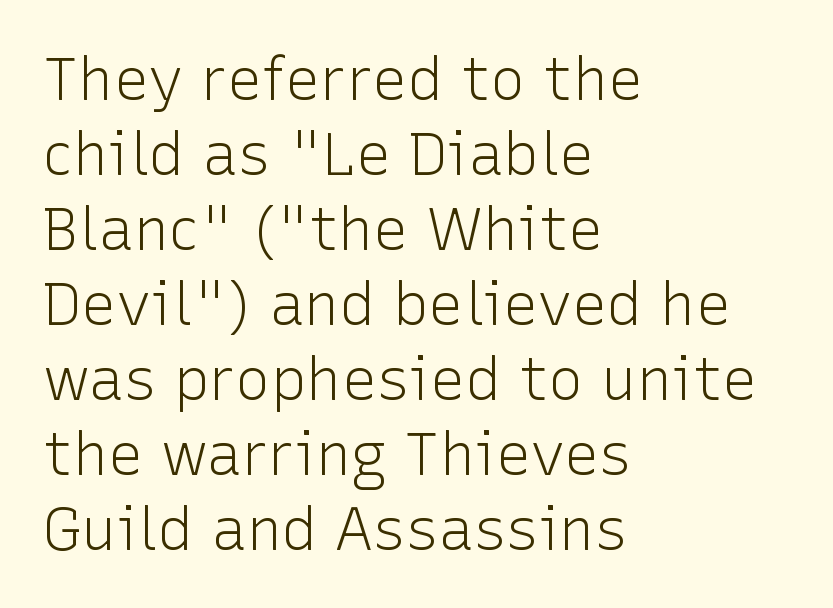
Q: Is the text bold? A: No.
Q: Is the text italic (slanted)? A: No, it is upright.
Q: Is the typeface a serif or a sans-serif typeface? A: Sans-serif.
Q: Is the text underlined? A: No.
Q: How is the paragraph aligned? A: Left-aligned.
Q: Is the spacing between letters normal or unusually wide? A: Normal.
Q: Is the spacing between lines tight, normal or loose? A: Normal.
Q: Width (condensed, normal, or wide)? A: Normal.
Q: Stroke contrast? A: Low.
Q: x-height? A: Medium.
Q: Monospaced? A: No.
